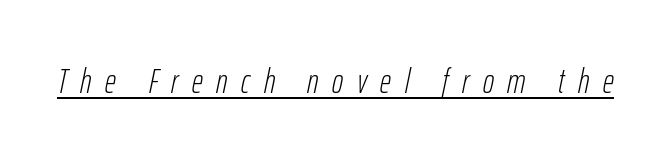
The image shows 34 px light, condensed type, italic (leaning right); set unusually wide letter spacing (+0.4 em), underlined; low stroke contrast and a medium x-height.
